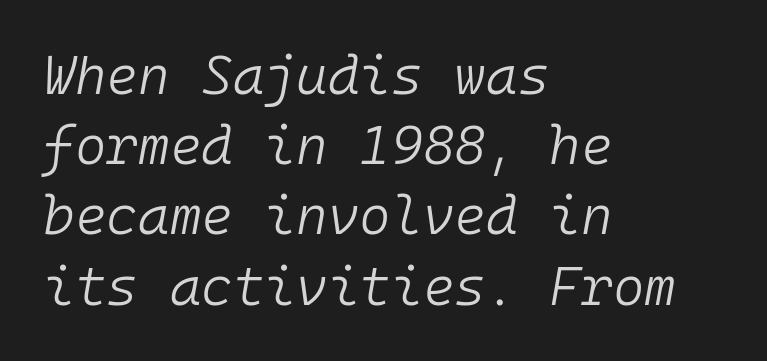
Q: Is the text bold? A: No.
Q: Is the text italic (slanted)? A: Yes, it leans right by about 10 degrees.
Q: Is the text underlined? A: No.
Q: How is the paragraph aligned? A: Left-aligned.
Q: Is the spacing between letters normal or unusually wide? A: Normal.
Q: Is the spacing between lines tight, normal or loose? A: Normal.
Q: Width (condensed, normal, or wide)? A: Normal.
Q: Stroke contrast? A: Low.
Q: x-height? A: Medium.
Q: Monospaced? A: Yes.
